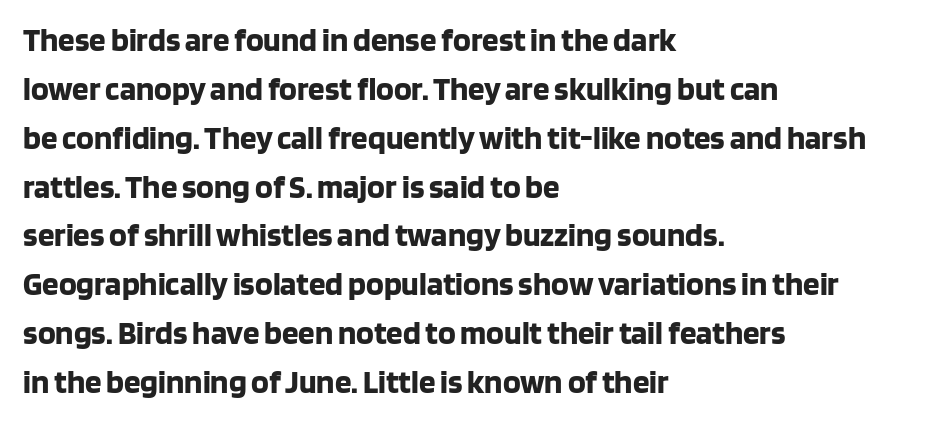
Q: Is the text bold? A: Yes.
Q: Is the text italic (slanted)? A: No, it is upright.
Q: Is the typeface a serif or a sans-serif typeface? A: Sans-serif.
Q: Is the text underlined? A: No.
Q: How is the paragraph aligned? A: Left-aligned.
Q: Is the spacing between letters normal or unusually wide? A: Normal.
Q: Is the spacing between lines tight, normal or loose? A: Normal.
Q: Width (condensed, normal, or wide)? A: Normal.
Q: Stroke contrast? A: Low.
Q: x-height? A: Large.
Q: Monospaced? A: No.
